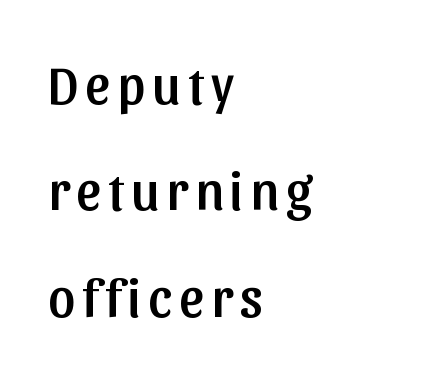
Serifs: no, the terminals of the letterforms are clean. Each letter keeps its own natural width here, so spacing adapts to shape. Short and long lines alike share a common starting point at left. The specimen omits any rule beneath the text block's lines. Upright lettering throughout.
